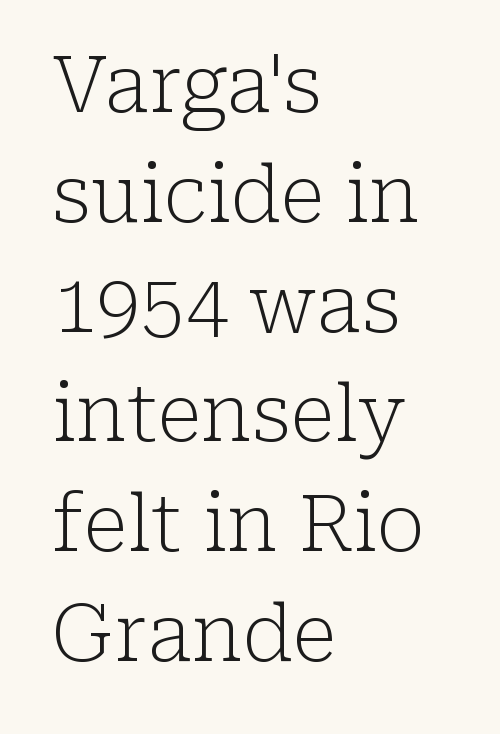
Q: Is the text bold? A: No.
Q: Is the text italic (slanted)? A: No, it is upright.
Q: Is the typeface a serif or a sans-serif typeface? A: Serif.
Q: Is the text underlined? A: No.
Q: How is the paragraph aligned? A: Left-aligned.
Q: Is the spacing between letters normal or unusually wide? A: Normal.
Q: Is the spacing between lines tight, normal or loose? A: Normal.
Q: Width (condensed, normal, or wide)? A: Normal.
Q: Stroke contrast? A: Low.
Q: x-height? A: Medium.
Q: Monospaced? A: No.
